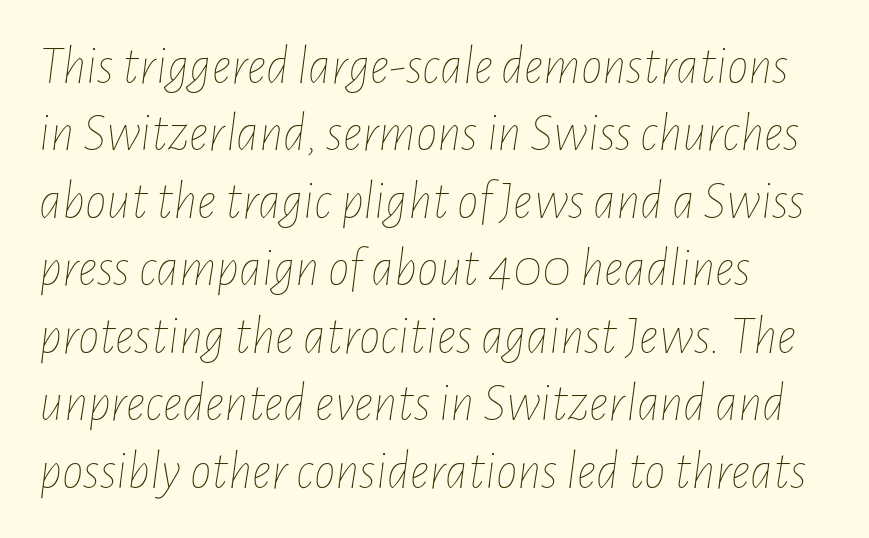
Notice how the passage keeps a crisp vertical edge on the left only. How are the letters spaced? Ordinarily, with no added tracking. This sample uses an oblique cut, with every glyph tilted off the vertical. These glyphs show unthickened strokes, regular width or finer. The passage shown is not underscored anywhere. A typesetter would call this leading conventional body-copy spacing.
